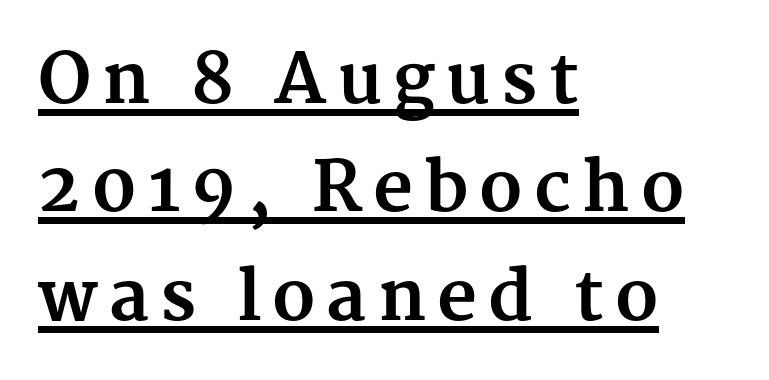
{"serif": "yes", "italic": "no", "bold": "yes", "weight": "bold", "width": "normal", "stroke_contrast": "medium", "x_height": "medium", "monospaced": "no", "underline": "yes", "align": "left", "line_spacing": "normal", "line_spacing_ratio": 1.57, "glyph_px": 69}
